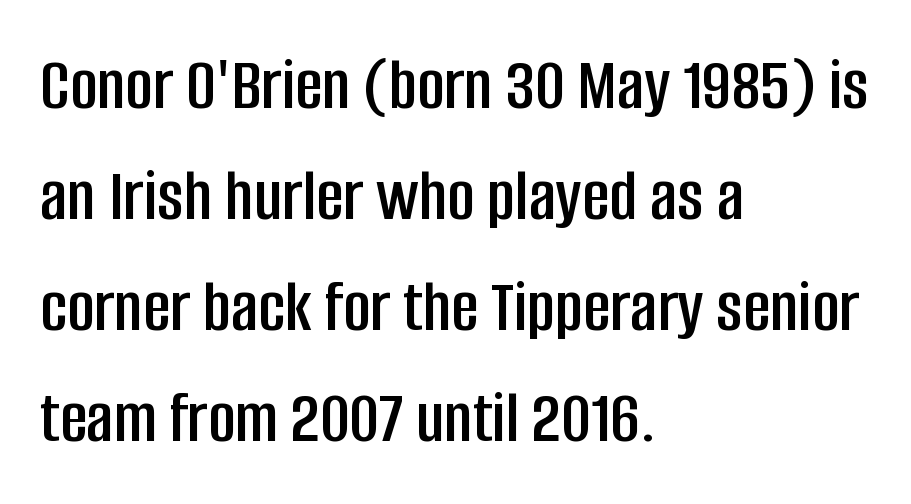
The paragraph has a hard left edge and a soft right edge. Is this a fixed-width face? No — the glyphs have proportional, varying widths. The area under the type is left untouched. Honestly, the letter spacing is just normal — you wouldn't notice it. Baseline-to-baseline distance is the conventional proportion of letter height.
